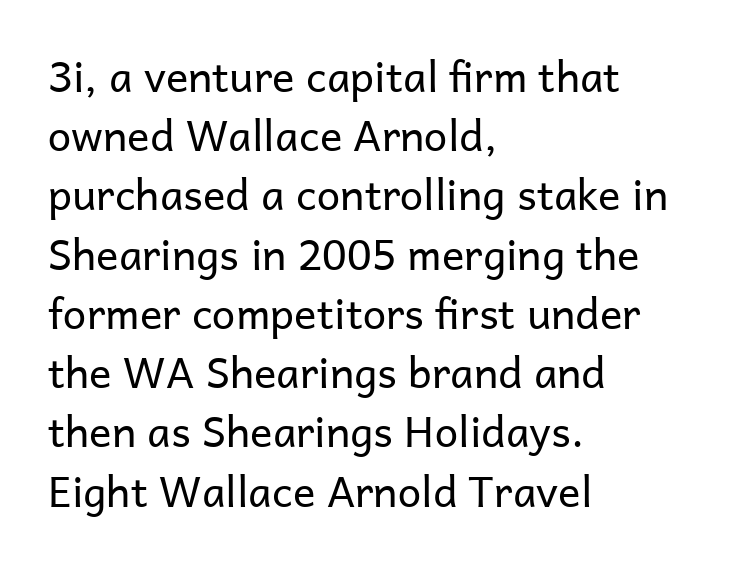
A classic flush-left, rag-right setting is used for this passage. A typesetter would mark this as roman, not italic. Here the glyphs are tracked normally, forming tight word shapes. No heavy texture on the line: the type isn't bold.
